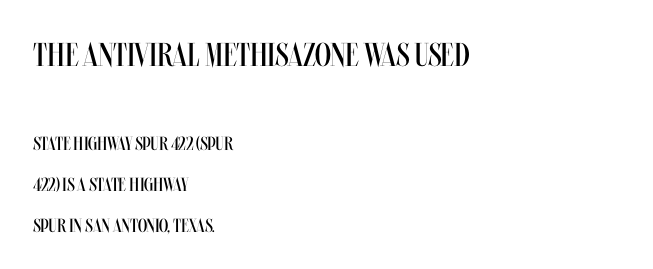
The image shows 33 px regular-weight, condensed type, upright; set left-aligned, loose line spacing (2.16x), normal letter spacing, not underlined; the first (top) block is 1.74x larger; medium stroke contrast and a large x-height.
